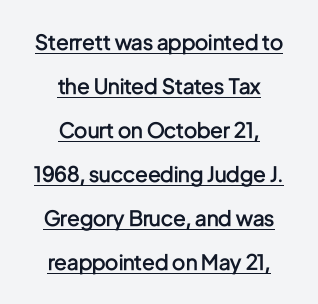
{"italic": "no", "bold": "semi", "underline": "yes", "align": "center", "line_spacing": "loose", "line_spacing_ratio": 2.1, "letter_spacing": "normal", "letter_spacing_em": 0.0, "glyph_px": 21}
